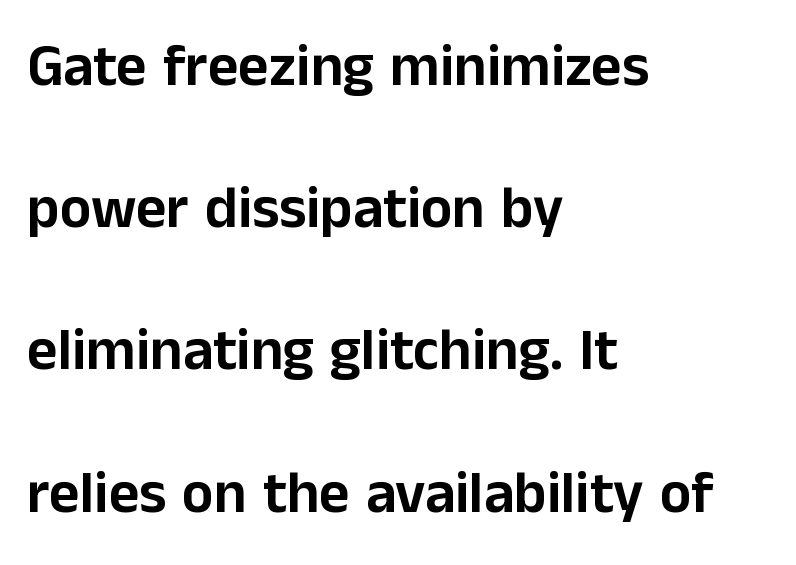
{"serif": "no", "italic": "no", "width": "normal", "stroke_contrast": "low", "x_height": "medium", "monospaced": "no", "underline": "no", "align": "left", "line_spacing": "loose", "line_spacing_ratio": 2.41, "letter_spacing": "normal", "letter_spacing_em": 0.0, "glyph_px": 59}
